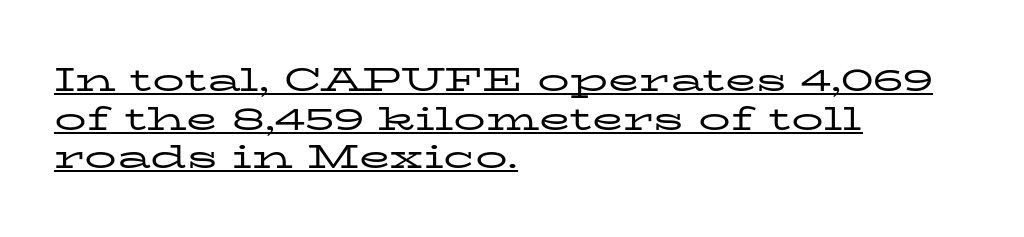
The image shows 32 px regular-weight, wide serif type, upright; set left-aligned, line spacing 1.21x, normal letter spacing, underlined; low stroke contrast and a medium x-height.
